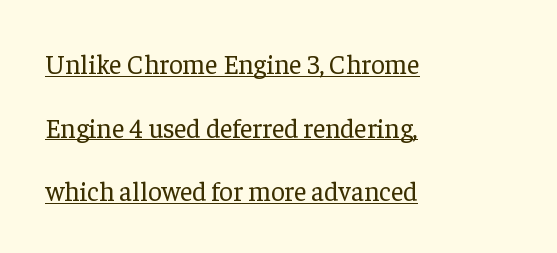
The passage shown is underscored from start to finish. What's the leading like? Stretched, with rows far apart. Tall strokes in this sample are plumb rather than angled. Stems here are at most as thick as an everyday book face. Teacher's note: observe the even left margin — that is flush-left alignment.
